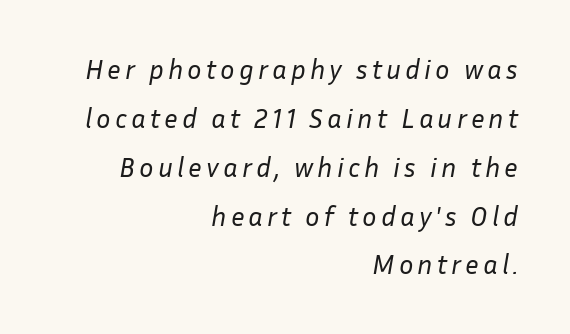
{"italic": "yes", "lean": "right", "slant_degrees": 10, "bold": "no", "underline": "no", "align": "right", "line_spacing_ratio": 1.81, "glyph_px": 27}
